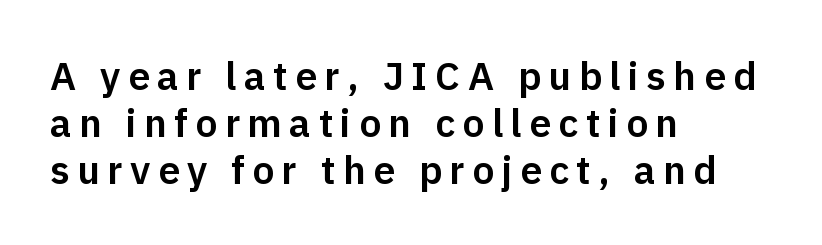
Q: Is the text italic (slanted)? A: No, it is upright.
Q: Is the typeface a serif or a sans-serif typeface? A: Sans-serif.
Q: Is the text underlined? A: No.
Q: How is the paragraph aligned? A: Left-aligned.
Q: Width (condensed, normal, or wide)? A: Normal.
Q: Stroke contrast? A: Low.
Q: x-height? A: Medium.
Q: Monospaced? A: No.
